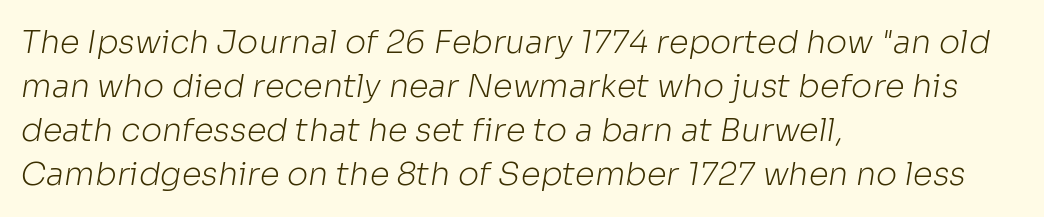
Q: Is the text bold? A: No.
Q: Is the typeface a serif or a sans-serif typeface? A: Sans-serif.
Q: Is the text underlined? A: No.
Q: How is the paragraph aligned? A: Left-aligned.
Q: Is the spacing between letters normal or unusually wide? A: Normal.
Q: Is the spacing between lines tight, normal or loose? A: Normal.
Q: Width (condensed, normal, or wide)? A: Normal.
Q: Stroke contrast? A: Low.
Q: x-height? A: Medium.
Q: Monospaced? A: No.
